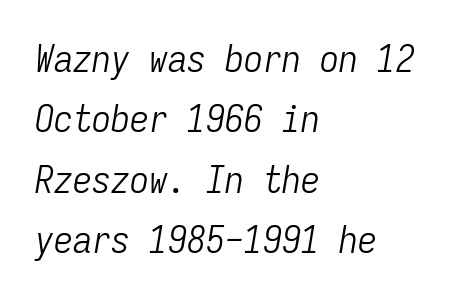
The image shows 38 px light, condensed type, italic (leaning right), monospaced; set left-aligned, normal line spacing (1.59x), normal letter spacing, not underlined; low stroke contrast and a medium x-height.
